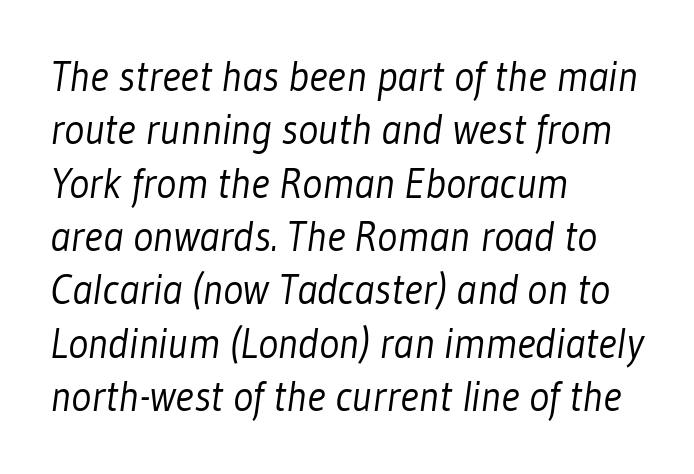
The image shows 42 px light, condensed sans-serif type; set left-aligned, normal line spacing (1.27x), normal letter spacing, not underlined; low stroke contrast and a medium x-height.
